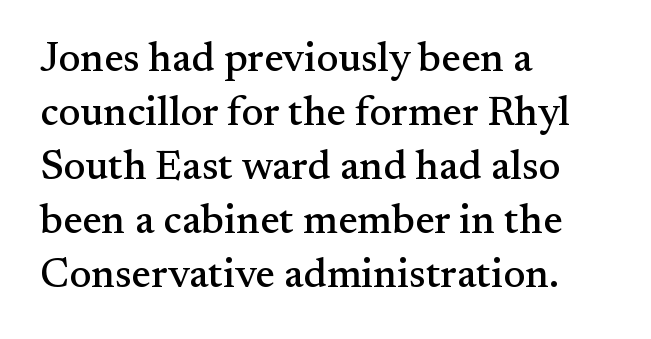
{"serif": "yes", "italic": "no", "width": "normal", "stroke_contrast": "medium", "x_height": "small", "monospaced": "no", "underline": "no", "align": "left", "line_spacing": "normal", "line_spacing_ratio": 1.32, "letter_spacing": "normal", "letter_spacing_em": 0.0, "glyph_px": 41}
